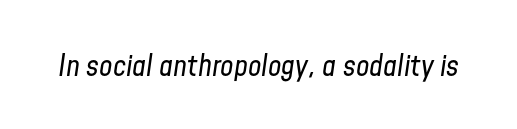
The image shows 30 px regular-weight, condensed type, italic (leaning right); set normal letter spacing, not underlined; low stroke contrast and a medium x-height.
